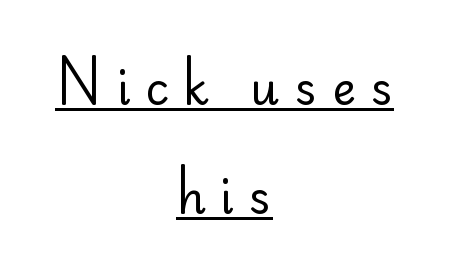
Q: Is the text bold? A: No.
Q: Is the text italic (slanted)? A: No, it is upright.
Q: Is the typeface a serif or a sans-serif typeface? A: Sans-serif.
Q: Is the text underlined? A: Yes.
Q: How is the paragraph aligned? A: Centered.
Q: Is the spacing between letters normal or unusually wide? A: Unusually wide.
Q: Is the spacing between lines tight, normal or loose? A: Loose.
Q: Width (condensed, normal, or wide)? A: Normal.
Q: Stroke contrast? A: Low.
Q: x-height? A: Small.
Q: Monospaced? A: No.
